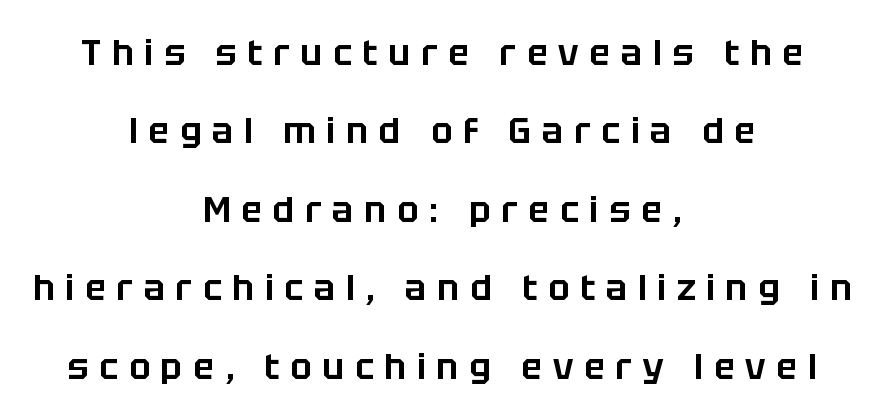
Here the designer chose a conventional face with non-uniform glyph widths. In terms of leading, this rendering errs on the spacious side. Quick note: underline off. Nope, not italic — everything's standing straight. Visually the block forms a symmetrical silhouette, jagged on both flanks.
